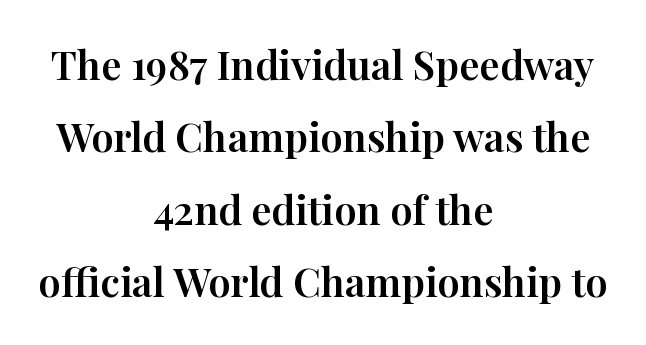
A typesetter would call this proportional, since set widths differ per character. The passage shown is not underscored anywhere. Tracking here is standard; glyphs follow each other at the usual distance. Line starts and ends both wander, symmetrically.
